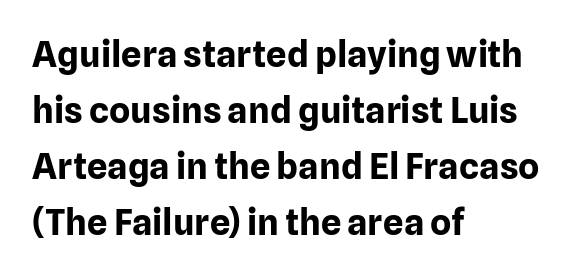
The image shows 36 px bold sans-serif type, upright; set left-aligned, normal line spacing (1.56x), normal letter spacing, not underlined; low stroke contrast and a medium x-height.
